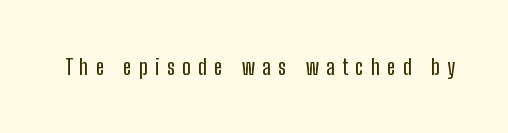
{"italic": "no", "underline": "no", "letter_spacing": "wide", "letter_spacing_em": 0.34, "glyph_px": 22}
